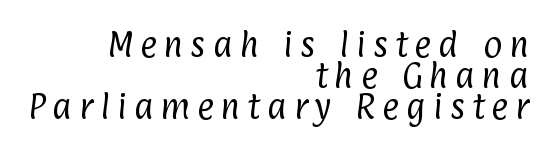
This rendering uses right alignment, leaving the left contour irregular. Spacing verdict: proportional, widths tailored to each character. The type family on display is of the sans-serif kind. Heaviness? Minimal to ordinary, like unemphasized prose. This rendering features lettering with no underline.
